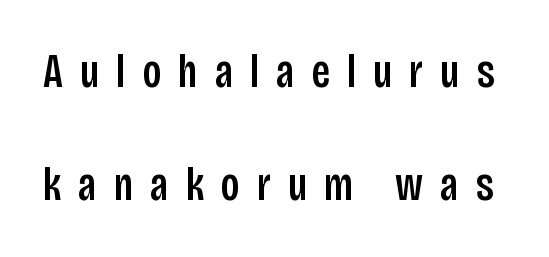
The image shows 47 px condensed sans-serif type, upright; set loose line spacing (2.41x), unusually wide letter spacing (+0.36 em), not underlined; low stroke contrast and a large x-height.
